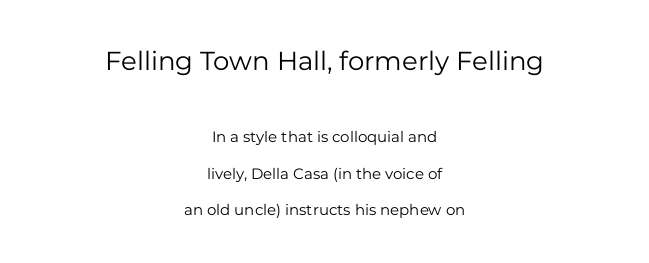
No letter is thick-stroked: the sample isn't bold. Spacing between characters is what you'd get straight out of the box. The space beneath each line is pristine and unruled. The first block has been scaled up relative to the second. Every row of glyphs is offset so its center matches the block's center. It's the straight-up-and-down kind of type.
